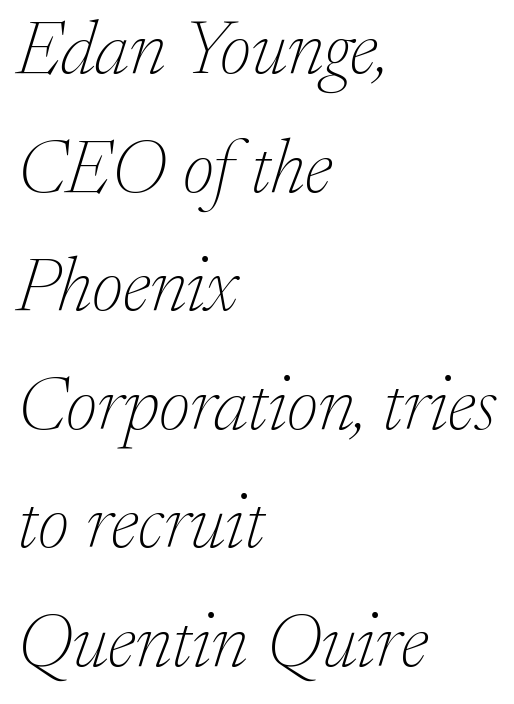
{"serif": "yes", "italic": "yes", "lean": "right", "slant_degrees": 17, "bold": "no", "weight": "thin", "width": "normal", "stroke_contrast": "low", "x_height": "medium", "monospaced": "no", "underline": "no", "align": "left", "line_spacing": "normal", "line_spacing_ratio": 1.56, "letter_spacing": "normal", "letter_spacing_em": 0.0, "glyph_px": 76}
